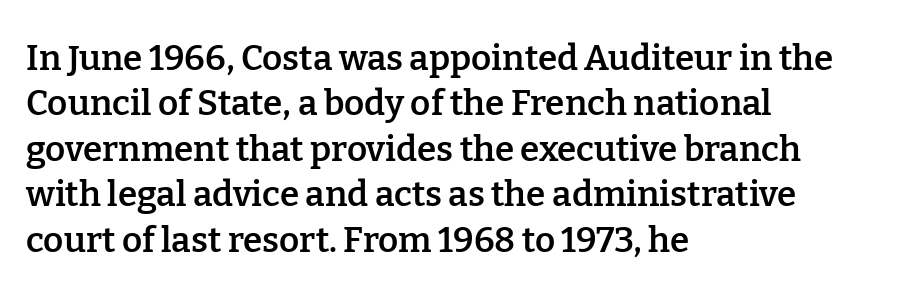
{"serif": "yes", "italic": "no", "bold": "semi", "weight": "semibold", "width": "normal", "stroke_contrast": "low", "x_height": "medium", "monospaced": "no", "underline": "no", "align": "left", "line_spacing": "normal", "line_spacing_ratio": 1.3, "letter_spacing": "normal", "letter_spacing_em": 0.0, "glyph_px": 35}
